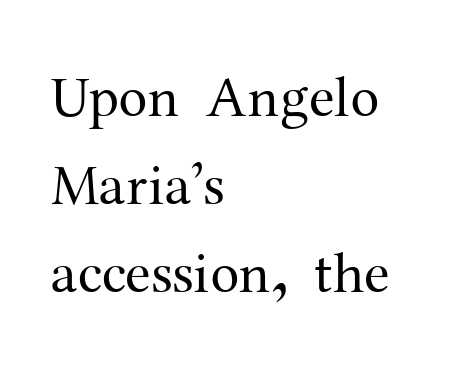
I'd call this a serif setting — the letters wear small feet. Vertical spacing — default. The words here are not underlined. The tracking reads as untouched default to a designer's eye. If you drew a ruler down the left edge, every line would touch it.
